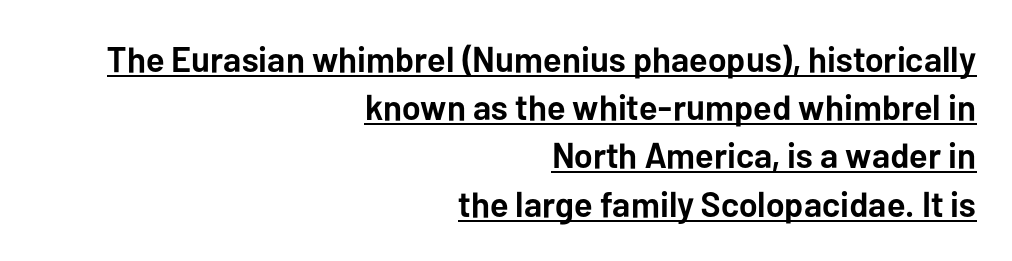
The image shows 36 px semibold sans-serif type, upright; set right-aligned, normal line spacing (1.34x), normal letter spacing, underlined; low stroke contrast and a medium x-height.
